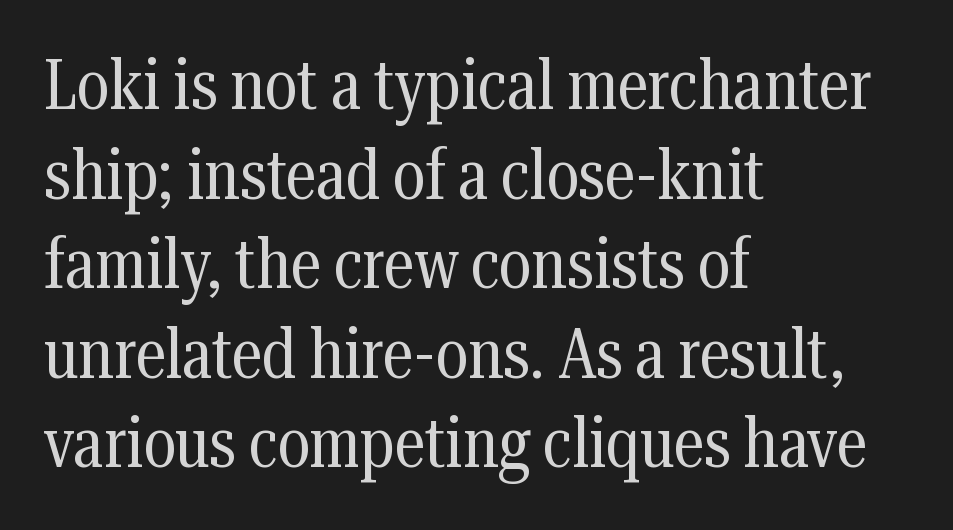
The image shows 70 px regular-weight, condensed serif type, upright; set left-aligned, normal line spacing (1.28x), normal letter spacing, not underlined; medium stroke contrast and a medium x-height.
